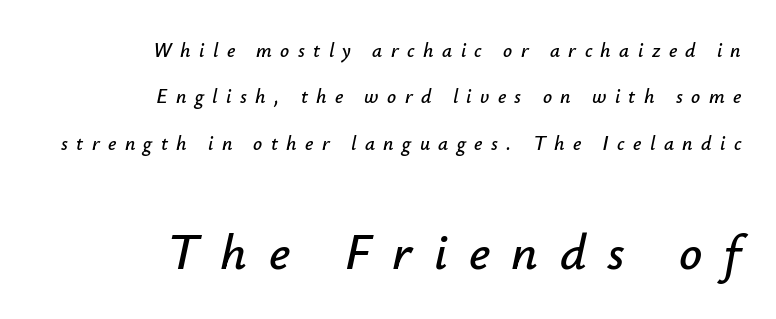
The image shows 51 px text type, italic (leaning right); set right-aligned, loose line spacing (2.32x), unusually wide letter spacing (+0.42 em), not underlined; the second (bottom) block is 2.55x larger; low stroke contrast and a small x-height.
